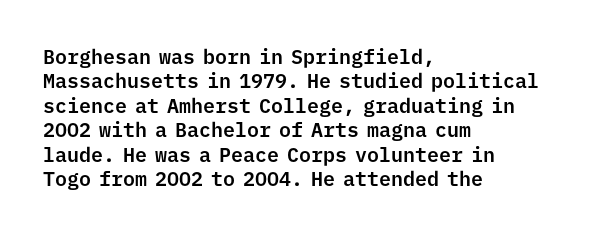
{"italic": "no", "underline": "no", "align": "left", "line_spacing_ratio": 1.22, "letter_spacing": "normal", "letter_spacing_em": 0.0, "glyph_px": 20}
